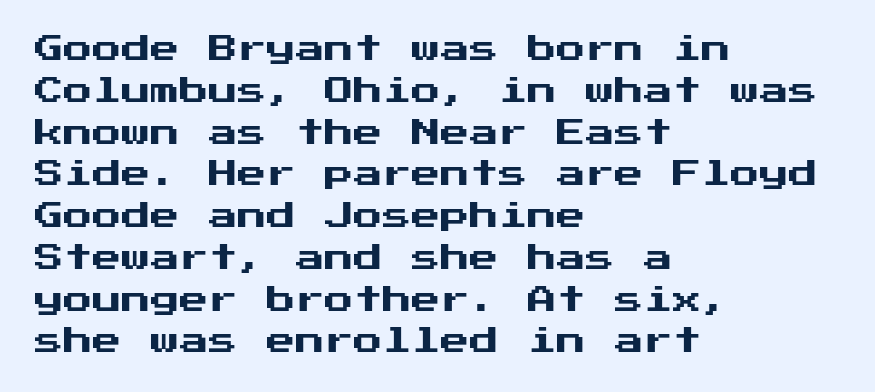
{"serif": "no", "italic": "no", "width": "normal", "stroke_contrast": "medium", "x_height": "medium", "underline": "no", "align": "left", "line_spacing": "normal", "line_spacing_ratio": 1.44, "letter_spacing": "normal", "letter_spacing_em": 0.0, "glyph_px": 29}
